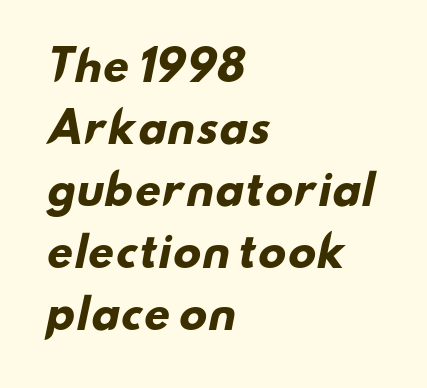
The image shows 41 px heavy, wide sans-serif type; set left-aligned, normal line spacing (1.51x), normal letter spacing, not underlined; low stroke contrast and a small x-height.
